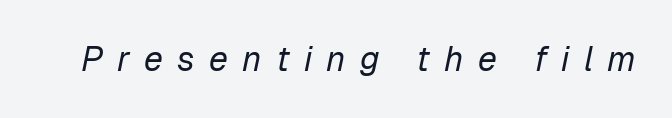
A bare baseline throughout the passage. Do the characters align in a grid? No, the font is proportional. These glyphs show unthickened strokes, regular width or finer. Short note: letters widely spaced. Every character sits at an angle, as italics do.
